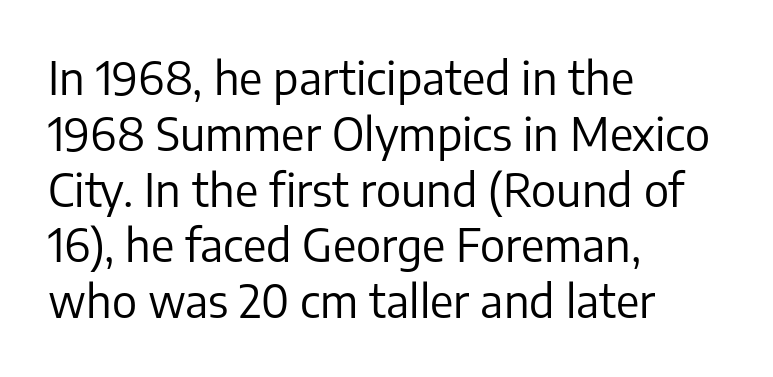
The lettering stays uniformly vertical, giving the passage a roman look. The string is rendered with underlining switched off. Every row of glyphs begins at an identical x-position on the left. Observe the absence of serifs on each vertical stroke in this sample. Unbolded letterforms with no extra heft.
